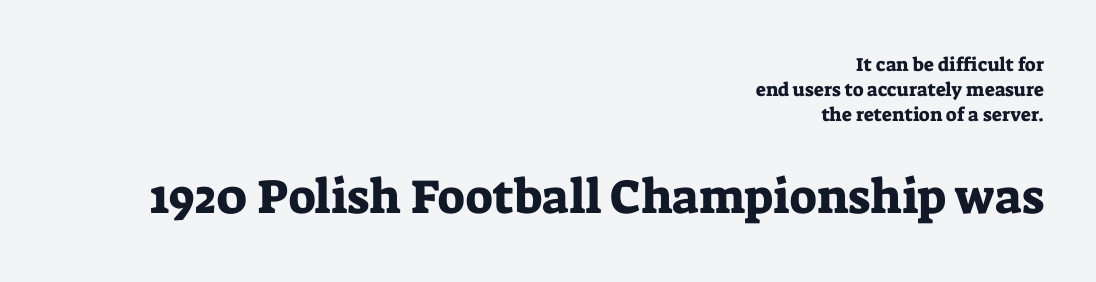
{"serif": "yes", "italic": "no", "width": "normal", "stroke_contrast": "low", "x_height": "medium", "monospaced": "no", "underline": "no", "align": "right", "line_spacing": "normal", "line_spacing_ratio": 1.31, "letter_spacing": "normal", "letter_spacing_em": 0.0, "larger_block": "second", "size_ratio": 2.53, "glyph_px": 48}
